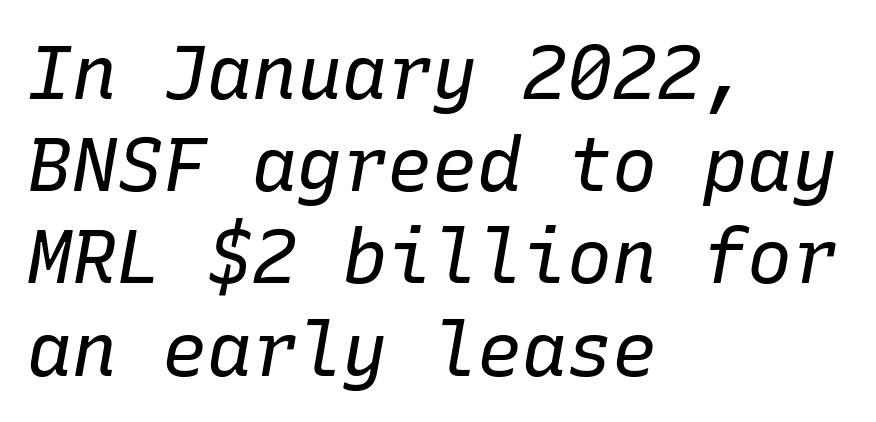
Honestly, there is no underline to notice here at all. These lines were composed using italics. Every row of glyphs begins at an identical x-position on the left. The horizontal fit of the characters is conventional and even. Caption: face not bold, strokes unweighted. The passage shown is typed in a monospace face where columns stay perfectly aligned.
